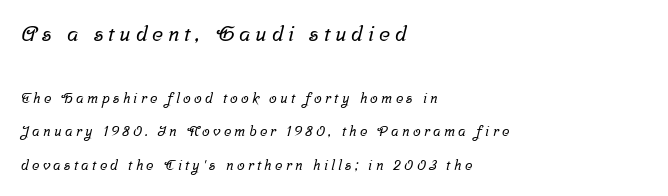
{"underline": "no", "align": "left", "line_spacing": "loose", "line_spacing_ratio": 2.42, "letter_spacing": "wide", "letter_spacing_em": 0.23, "larger_block": "first", "size_ratio": 1.5, "glyph_px": 21}
